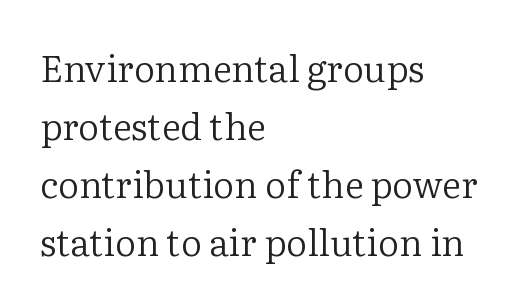
Vertically, the passage feels balanced, rows spaced as you'd expect. Glance below the letters and you will spot only blank space. The letters stand straight up with perfectly vertical stems. Regarding serifs, this sample has them.
